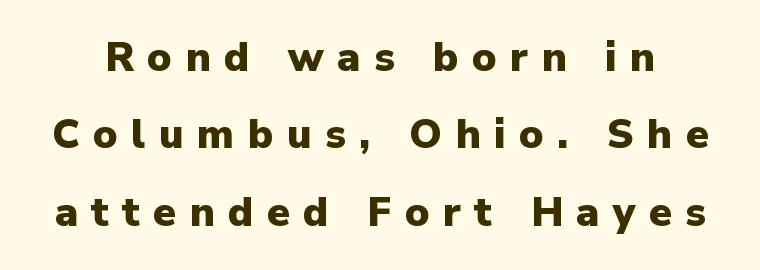
Glyph-to-glyph distance is far greater than everyday printed text. Typographic density is high because the face is bold. Ascenders rise straight up at ninety degrees. Note the varied advance widths — an 'i' is clearly narrower than an 'm'. Lines of text with bare space underneath.
